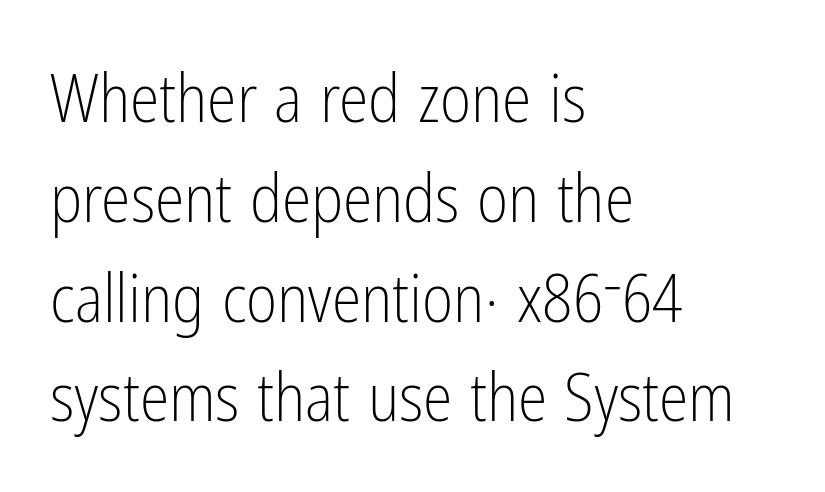
Q: Is the text bold? A: No.
Q: Is the text italic (slanted)? A: No, it is upright.
Q: Is the typeface a serif or a sans-serif typeface? A: Sans-serif.
Q: Is the text underlined? A: No.
Q: How is the paragraph aligned? A: Left-aligned.
Q: Is the spacing between letters normal or unusually wide? A: Normal.
Q: Is the spacing between lines tight, normal or loose? A: Normal.
Q: Width (condensed, normal, or wide)? A: Condensed.
Q: Stroke contrast? A: Low.
Q: x-height? A: Medium.
Q: Monospaced? A: No.
